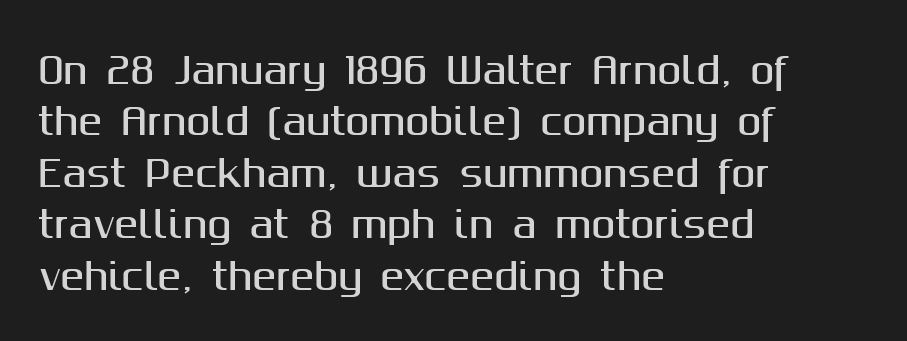
Q: Is the text italic (slanted)? A: No, it is upright.
Q: Is the typeface a serif or a sans-serif typeface? A: Sans-serif.
Q: Is the text underlined? A: No.
Q: How is the paragraph aligned? A: Left-aligned.
Q: Is the spacing between letters normal or unusually wide? A: Normal.
Q: Is the spacing between lines tight, normal or loose? A: Normal.
Q: Width (condensed, normal, or wide)? A: Normal.
Q: Stroke contrast? A: Medium.
Q: x-height? A: Medium.
Q: Monospaced? A: No.
